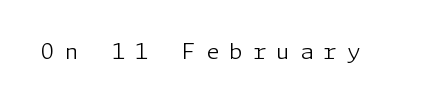
The image shows 22 px text type, upright; set unusually wide letter spacing (+0.45 em), not underlined.
